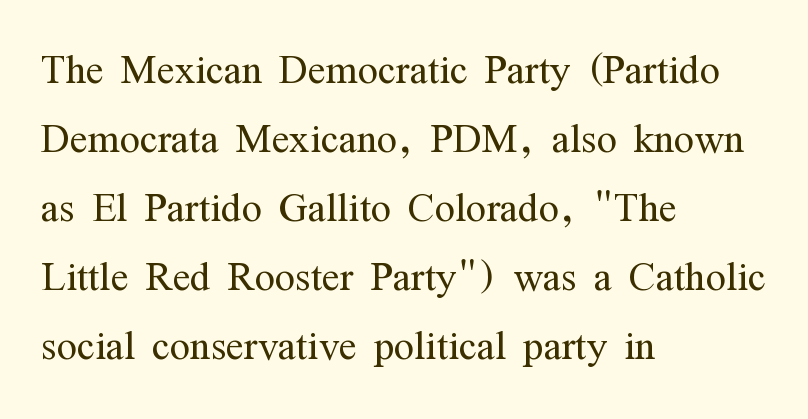
The type is set solid horizontally, with unmodified tracking. Bare-footed words on every line. The ragged edge is on the right, which tells us the setting is flush left. How would I describe the line gaps? Plain and ordinary.
